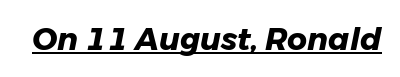
Glance below the letters and you will spot a drawn line. Stroke thickness is high; the sample reads as a true bold. This sample has the flowing, uneven cadence of proportional lettering. The tracking reads as untouched default to a designer's eye. Every character sits at an angle, as italics do.
